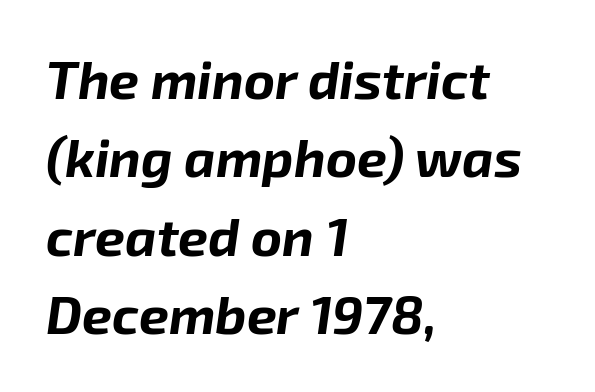
Compared with a centered layout, this one pins lines to the left instead. Any mark beneath the type? The region is blank. The passage shown has conventional tracking throughout. The glyphs have the mass of a bold cut.
